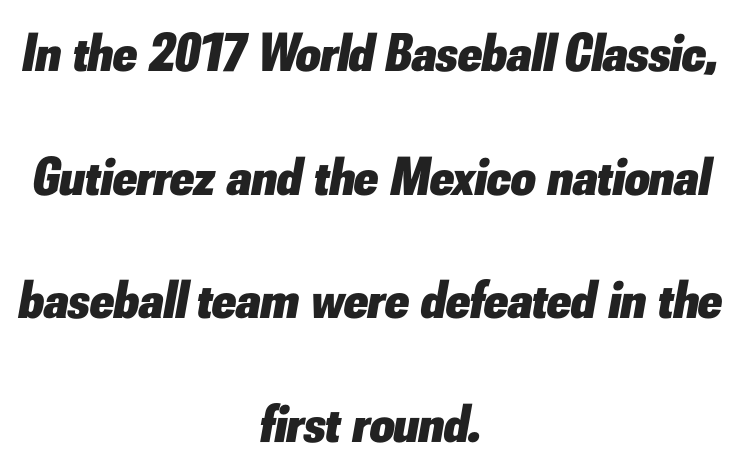
The image shows 54 px heavy type, italic (leaning right); set centered, loose line spacing (2.29x), normal letter spacing, not underlined; low stroke contrast and a small x-height.
